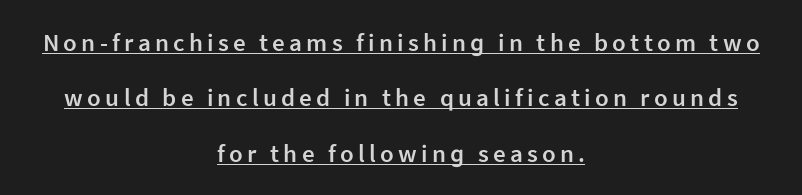
{"italic": "no", "bold": "semi", "underline": "yes", "align": "center", "line_spacing": "loose", "line_spacing_ratio": 2.22, "glyph_px": 25}
